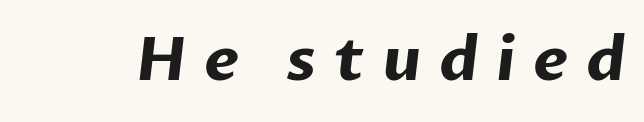
{"serif": "no", "bold": "yes", "weight": "bold", "width": "normal", "stroke_contrast": "low", "x_height": "medium", "monospaced": "no", "underline": "no", "letter_spacing": "wide", "letter_spacing_em": 0.29, "glyph_px": 61}
